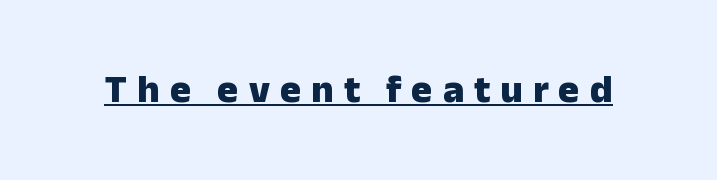
Each letter's strokes conclude bluntly, with no projecting serifs. Is the letter spacing exaggerated? Yes — the characters are pushed far apart. In designer terms, the underline attribute is active on this setting. Typographic density is high because the face is bold.
